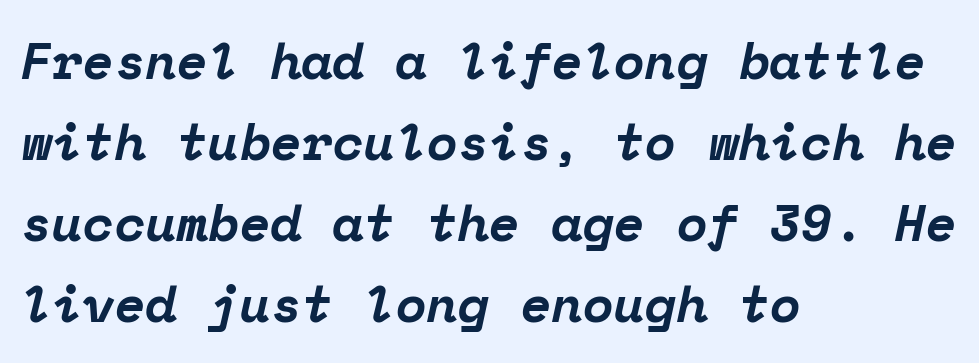
The image shows 51 px bold serif type, italic (leaning right), monospaced; set left-aligned, normal line spacing (1.59x), normal letter spacing, not underlined; low stroke contrast and a medium x-height.
